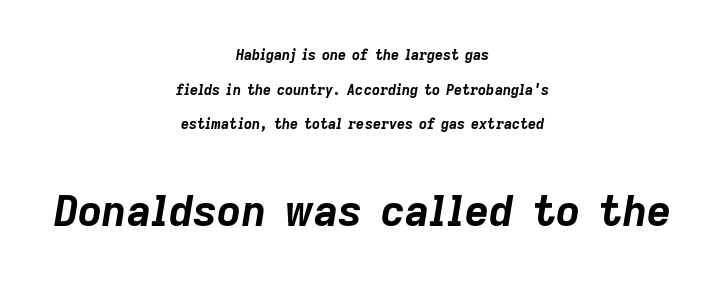
{"italic": "yes", "lean": "right", "slant_degrees": 9, "bold": "yes", "weight": "bold", "width": "normal", "stroke_contrast": "low", "x_height": "medium", "monospaced": "no", "underline": "no", "align": "center", "line_spacing": "loose", "line_spacing_ratio": 2.48, "letter_spacing": "normal", "letter_spacing_em": 0.0, "larger_block": "second", "size_ratio": 3.0, "glyph_px": 42}
